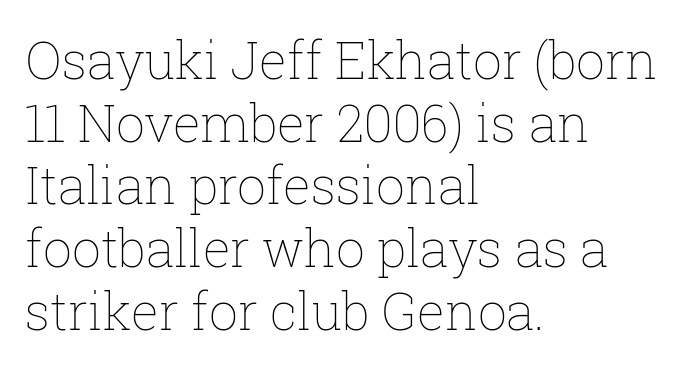
{"italic": "no", "bold": "no", "weight": "thin", "width": "normal", "stroke_contrast": "low", "x_height": "medium", "monospaced": "no", "underline": "no", "align": "left", "line_spacing_ratio": 1.23, "letter_spacing": "normal", "letter_spacing_em": 0.0, "glyph_px": 51}
